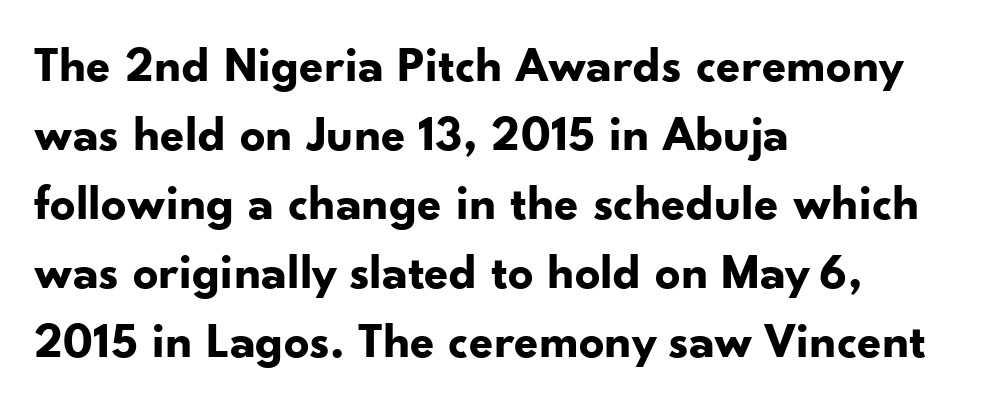
Q: Is the text bold? A: Yes.
Q: Is the text italic (slanted)? A: No, it is upright.
Q: Is the typeface a serif or a sans-serif typeface? A: Sans-serif.
Q: Is the text underlined? A: No.
Q: How is the paragraph aligned? A: Left-aligned.
Q: Is the spacing between letters normal or unusually wide? A: Normal.
Q: Is the spacing between lines tight, normal or loose? A: Normal.
Q: Width (condensed, normal, or wide)? A: Normal.
Q: Stroke contrast? A: Low.
Q: x-height? A: Small.
Q: Monospaced? A: No.
